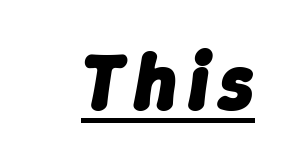
Q: Is the text bold? A: Yes.
Q: Is the text italic (slanted)? A: Yes, it leans right by about 9 degrees.
Q: Is the text underlined? A: Yes.
Q: Width (condensed, normal, or wide)? A: Normal.
Q: Stroke contrast? A: Low.
Q: x-height? A: Medium.
Q: Monospaced? A: No.
